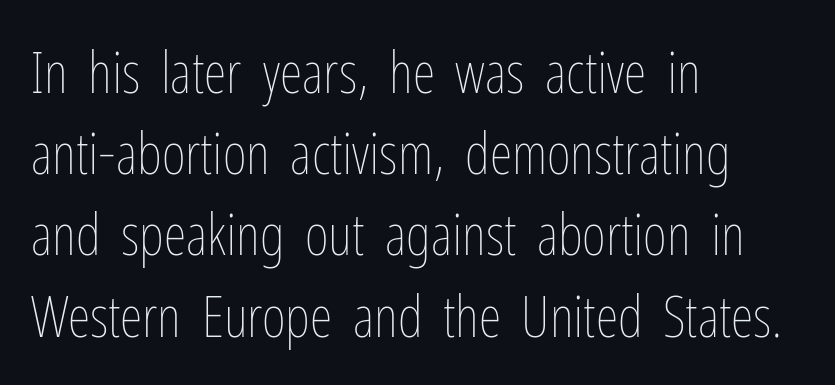
Think of a printed novel: that variable character pitch is what you see here. Underline: absent. The specimen reads as upright at a glance. The rag falls on the right side of this text block.
